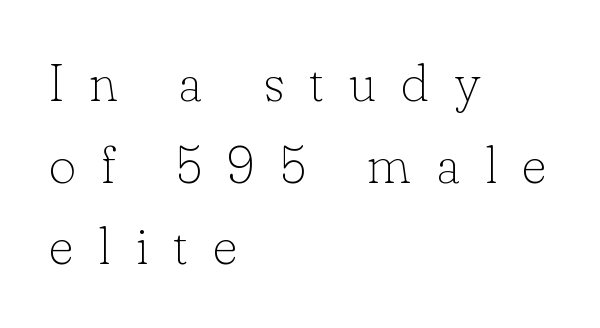
{"serif": "yes", "italic": "no", "bold": "no", "weight": "thin", "width": "normal", "stroke_contrast": "low", "x_height": "small", "monospaced": "no", "underline": "no", "align": "left", "line_spacing": "normal", "line_spacing_ratio": 1.54, "letter_spacing": "wide", "letter_spacing_em": 0.47, "glyph_px": 53}
